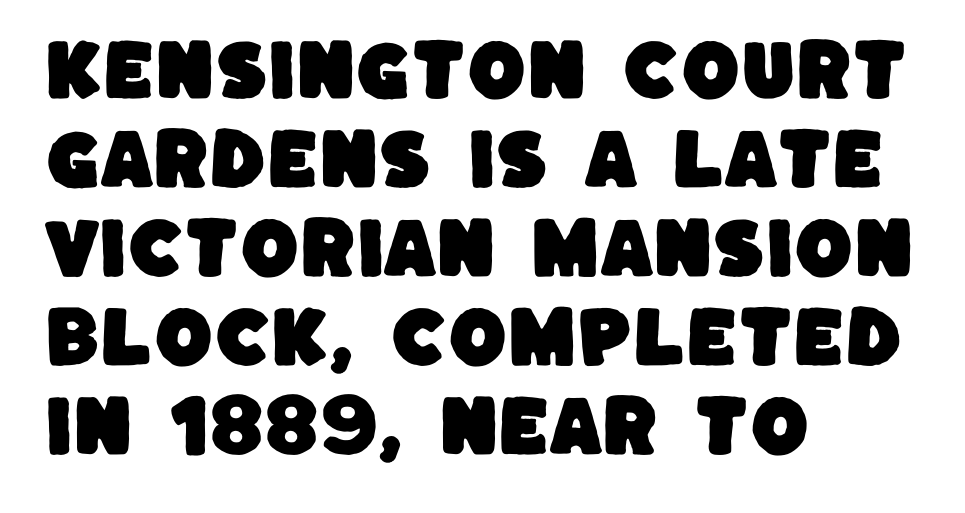
Q: Is the typeface a serif or a sans-serif typeface? A: Sans-serif.
Q: Is the text underlined? A: No.
Q: How is the paragraph aligned? A: Left-aligned.
Q: Is the spacing between letters normal or unusually wide? A: Normal.
Q: Is the spacing between lines tight, normal or loose? A: Normal.
Q: Width (condensed, normal, or wide)? A: Normal.
Q: Stroke contrast? A: Low.
Q: x-height? A: Large.
Q: Monospaced? A: No.
